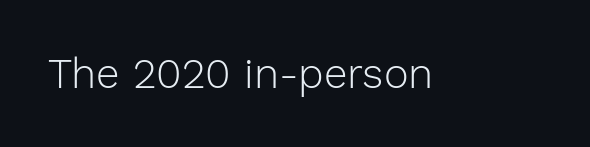
Q: Is the text bold? A: No.
Q: Is the text italic (slanted)? A: No, it is upright.
Q: Is the typeface a serif or a sans-serif typeface? A: Sans-serif.
Q: Is the text underlined? A: No.
Q: Is the spacing between letters normal or unusually wide? A: Normal.
Q: Width (condensed, normal, or wide)? A: Normal.
Q: Stroke contrast? A: Low.
Q: x-height? A: Medium.
Q: Monospaced? A: No.
